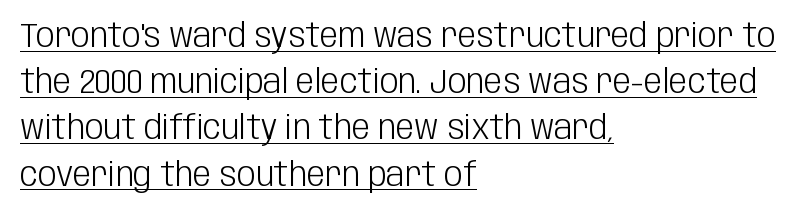
The image shows 33 px light, condensed sans-serif type, upright; set left-aligned, normal line spacing (1.4x), normal letter spacing, underlined; low stroke contrast and a large x-height.
